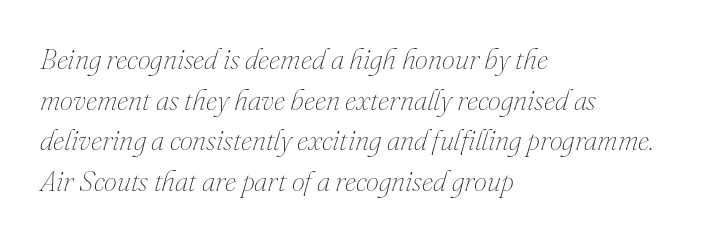
{"italic": "yes", "lean": "right", "slant_degrees": 16, "bold": "no", "weight": "thin", "width": "normal", "stroke_contrast": "medium", "x_height": "small", "monospaced": "no", "underline": "no", "align": "left", "line_spacing": "normal", "line_spacing_ratio": 1.4, "letter_spacing": "normal", "letter_spacing_em": 0.0, "glyph_px": 29}
